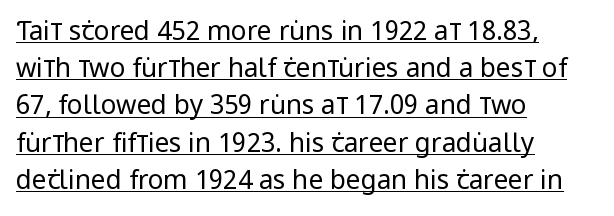
{"italic": "no", "bold": "no", "underline": "yes", "align": "left", "line_spacing": "normal", "line_spacing_ratio": 1.43, "letter_spacing": "normal", "letter_spacing_em": 0.0, "glyph_px": 26}
